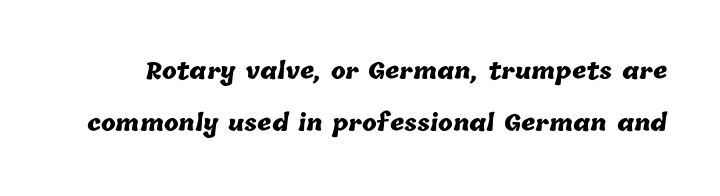
The image shows 22 px bold type; set loose line spacing (2.38x), normal letter spacing, not underlined.
